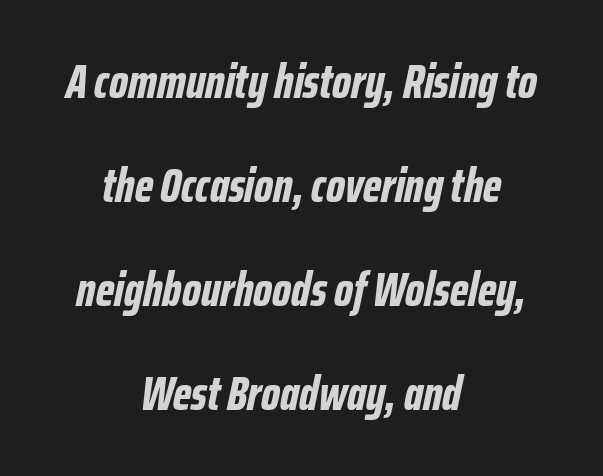
{"italic": "yes", "lean": "right", "slant_degrees": 12, "bold": "yes", "weight": "bold", "width": "condensed", "stroke_contrast": "low", "x_height": "medium", "monospaced": "no", "underline": "no", "align": "center", "line_spacing": "loose", "line_spacing_ratio": 2.17, "letter_spacing": "normal", "letter_spacing_em": 0.0, "glyph_px": 48}
